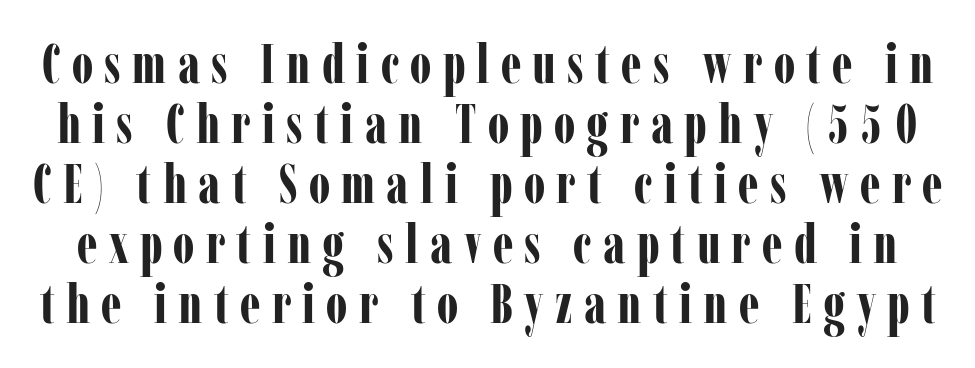
Compared with typical paragraphs, the rows here are closer together. These lines are rendered in a variable-pitch font. Observe the wide spacing: letters keep a clear distance from each other. A typesetter would mark this as roman, not italic.
